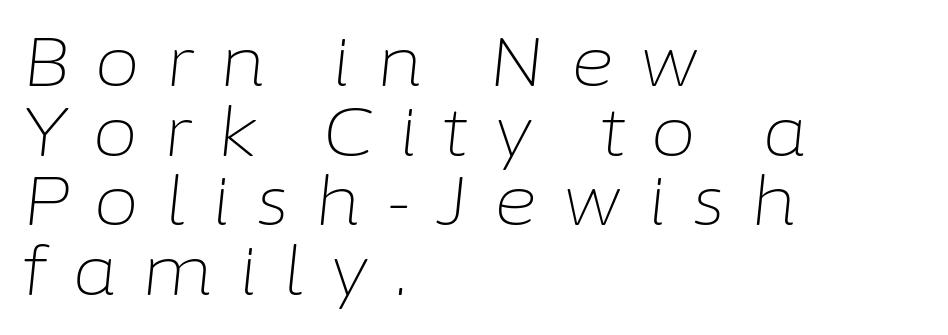
Q: Is the text bold? A: No.
Q: Is the text italic (slanted)? A: Yes, it leans right by about 6 degrees.
Q: Is the text underlined? A: No.
Q: How is the paragraph aligned? A: Left-aligned.
Q: Is the spacing between letters normal or unusually wide? A: Unusually wide.
Q: Is the spacing between lines tight, normal or loose? A: Tight.
Q: Width (condensed, normal, or wide)? A: Normal.
Q: Stroke contrast? A: Low.
Q: x-height? A: Medium.
Q: Monospaced? A: No.
